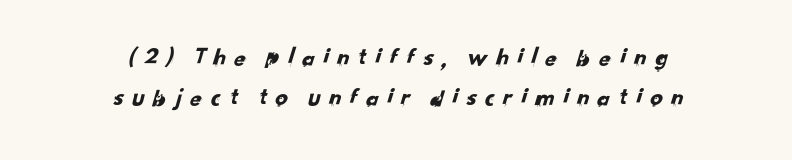
Q: Is the text underlined? A: No.
Q: How is the paragraph aligned? A: Centered.
Q: Is the spacing between letters normal or unusually wide? A: Unusually wide.
Q: Is the spacing between lines tight, normal or loose? A: Normal.
